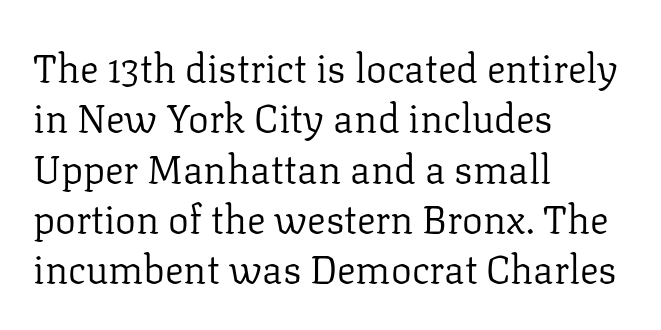
On a weight scale, this lands at 450 or below. Posture: vertical. Letterform terminals end in serifs throughout the passage. The rendering uses a moderate line-height, typical for paragraphs. The letters advance in unequal steps, a hallmark of proportional type.
